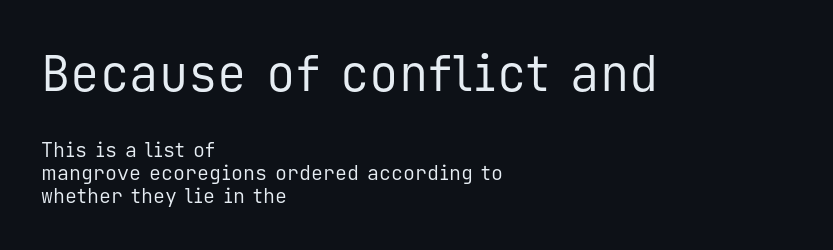
Q: Is the text bold? A: No.
Q: Is the text italic (slanted)? A: No, it is upright.
Q: Is the typeface a serif or a sans-serif typeface? A: Sans-serif.
Q: Is the text underlined? A: No.
Q: How is the paragraph aligned? A: Left-aligned.
Q: Is the spacing between letters normal or unusually wide? A: Normal.
Q: Is the spacing between lines tight, normal or loose? A: Tight.
Q: Which block of text is set in a larger size, the first (top) or the second (bottom)? A: The first (top) one.
Q: Width (condensed, normal, or wide)? A: Normal.
Q: Stroke contrast? A: Low.
Q: x-height? A: Medium.
Q: Monospaced? A: Yes.
